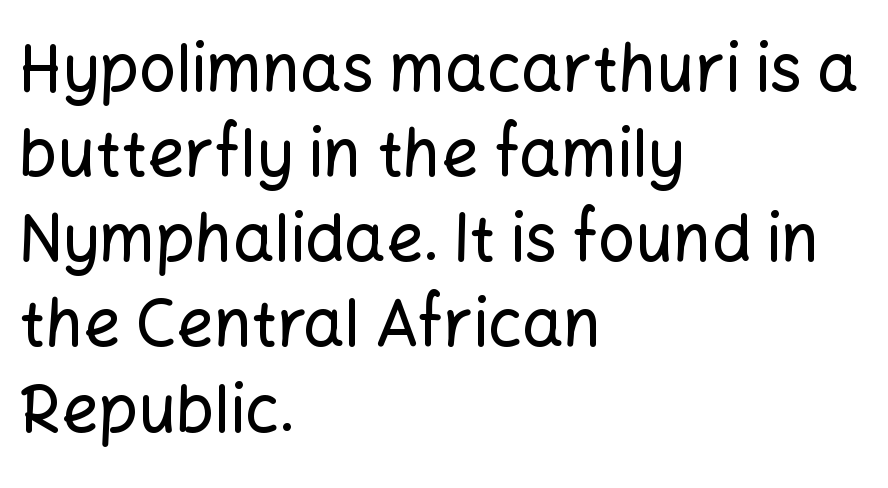
{"serif": "no", "italic": "no", "width": "normal", "stroke_contrast": "low", "x_height": "medium", "monospaced": "no", "underline": "no", "align": "left", "line_spacing": "normal", "line_spacing_ratio": 1.31, "letter_spacing": "normal", "letter_spacing_em": 0.0, "glyph_px": 65}
